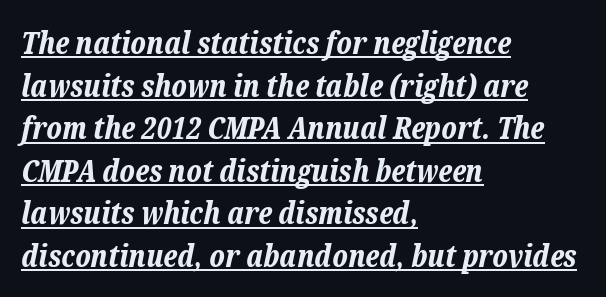
Does the lettering tilt? It does — this is italic. Like a heading marked for emphasis, these lines bear an underscore. The rows are spaced the way most documents space them. I'd describe the lettering as bold — thick and assertive. The face used here is proportionally spaced, like ordinary book or web type.
